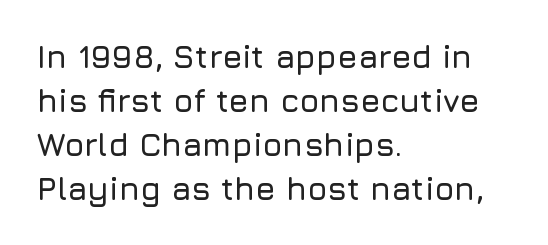
Q: Is the text italic (slanted)? A: No, it is upright.
Q: Is the typeface a serif or a sans-serif typeface? A: Sans-serif.
Q: Is the text underlined? A: No.
Q: How is the paragraph aligned? A: Left-aligned.
Q: Is the spacing between letters normal or unusually wide? A: Normal.
Q: Is the spacing between lines tight, normal or loose? A: Normal.
Q: Width (condensed, normal, or wide)? A: Normal.
Q: Stroke contrast? A: Low.
Q: x-height? A: Medium.
Q: Monospaced? A: No.
